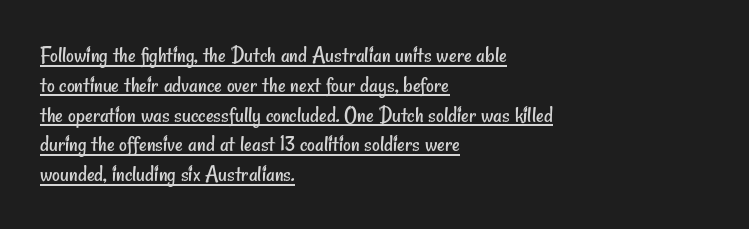
{"bold": "no", "underline": "yes", "align": "left", "line_spacing_ratio": 1.24, "letter_spacing": "normal", "letter_spacing_em": 0.0, "glyph_px": 24}
